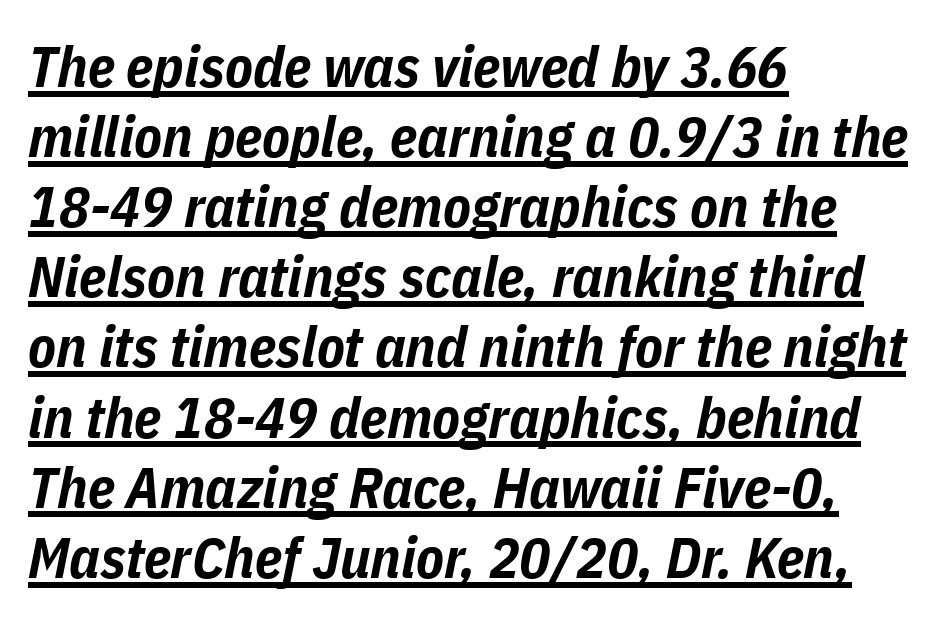
{"italic": "yes", "lean": "right", "slant_degrees": 11, "bold": "yes", "weight": "bold", "width": "condensed", "stroke_contrast": "low", "x_height": "medium", "monospaced": "no", "underline": "yes", "align": "left", "line_spacing_ratio": 1.23, "letter_spacing": "normal", "letter_spacing_em": 0.0, "glyph_px": 57}
